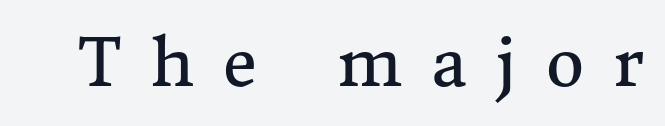
{"serif": "yes", "italic": "no", "bold": "no", "weight": "regular", "width": "normal", "stroke_contrast": "medium", "x_height": "medium", "monospaced": "no", "underline": "no", "letter_spacing": "wide", "letter_spacing_em": 0.44, "glyph_px": 66}
